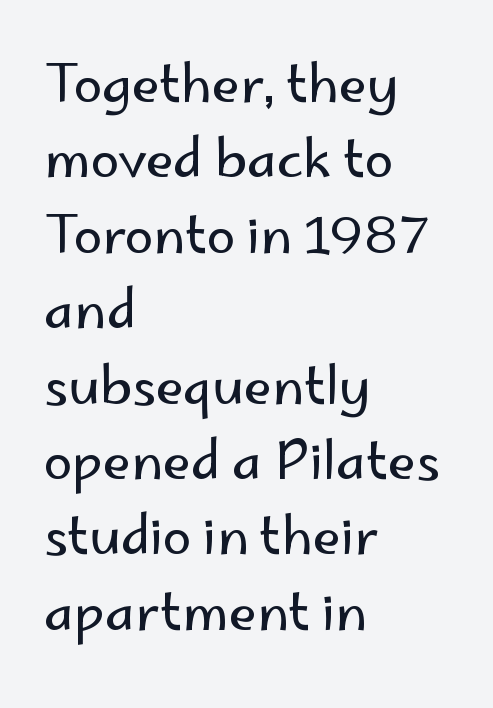
Q: Is the text bold? A: No.
Q: Is the text italic (slanted)? A: No, it is upright.
Q: Is the typeface a serif or a sans-serif typeface? A: Sans-serif.
Q: Is the text underlined? A: No.
Q: How is the paragraph aligned? A: Left-aligned.
Q: Is the spacing between letters normal or unusually wide? A: Normal.
Q: Is the spacing between lines tight, normal or loose? A: Normal.
Q: Width (condensed, normal, or wide)? A: Normal.
Q: Stroke contrast? A: Low.
Q: x-height? A: Small.
Q: Monospaced? A: No.
